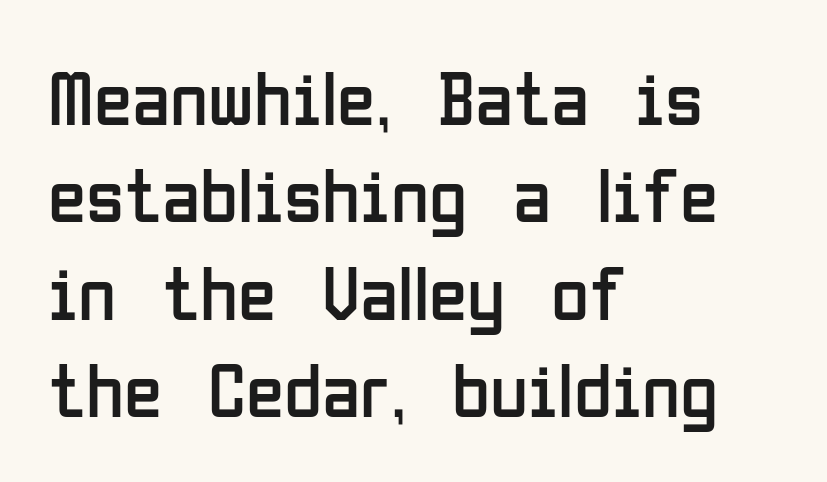
Italic? Not at all — the glyphs are vertical. Caption: standard tracking, unaltered. Varying glyph widths throughout — classic text-font behaviour. Heft: none added — not bold. Anything drawn beneath the words? Only blank space. In CSS terms this would be text-align: left.
